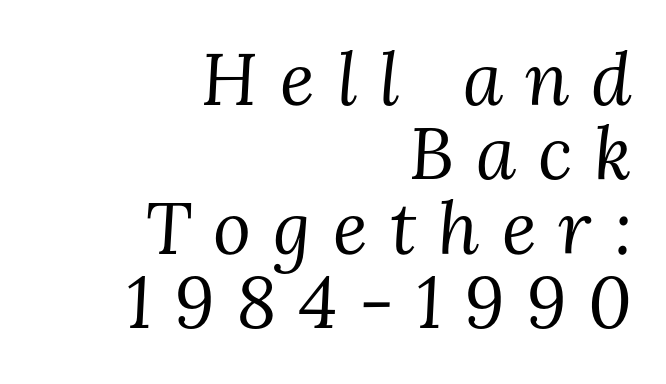
Q: Is the text bold? A: No.
Q: Is the text italic (slanted)? A: Yes, it leans right by about 3 degrees.
Q: Is the typeface a serif or a sans-serif typeface? A: Serif.
Q: Is the text underlined? A: No.
Q: How is the paragraph aligned? A: Right-aligned.
Q: Is the spacing between letters normal or unusually wide? A: Unusually wide.
Q: Is the spacing between lines tight, normal or loose? A: Tight.
Q: Width (condensed, normal, or wide)? A: Normal.
Q: Stroke contrast? A: Medium.
Q: x-height? A: Medium.
Q: Monospaced? A: No.
